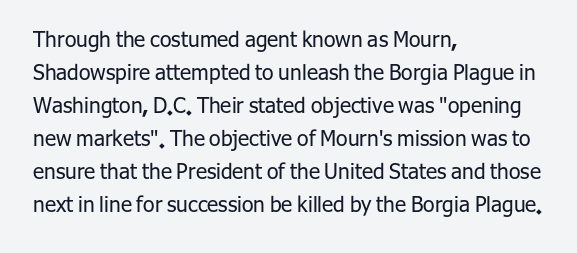
{"italic": "no", "bold": "no", "underline": "no", "align": "left", "line_spacing": "normal", "line_spacing_ratio": 1.57, "letter_spacing": "normal", "letter_spacing_em": 0.0, "glyph_px": 21}
